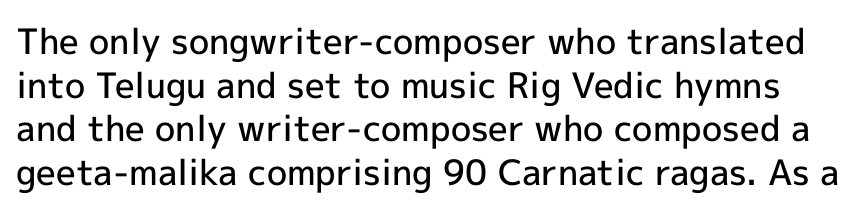
Q: Is the text bold? A: Semi-bold.
Q: Is the text italic (slanted)? A: No, it is upright.
Q: Is the typeface a serif or a sans-serif typeface? A: Sans-serif.
Q: Is the text underlined? A: No.
Q: Is the spacing between letters normal or unusually wide? A: Normal.
Q: Is the spacing between lines tight, normal or loose? A: Normal.
Q: Width (condensed, normal, or wide)? A: Normal.
Q: x-height? A: Medium.
Q: Monospaced? A: No.
